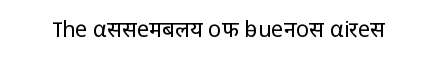
The space directly below the letters is spotless. Quick note: not italic, upright. The line texture is even and compact thanks to regular tracking. These glyphs show unthickened strokes, regular width or finer.
